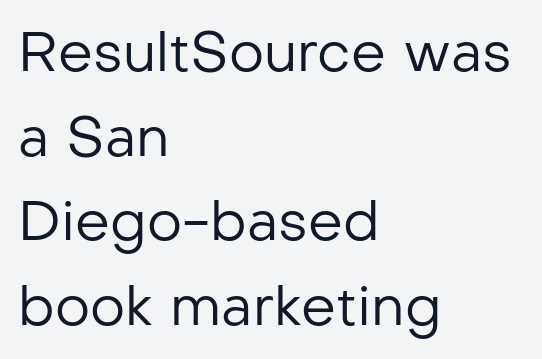
Here the designer chose a conventional face with non-uniform glyph widths. A typesetter would label this face a sans. A student would call this left alignment; a typographer would say flush left, rag right. No italicization has been applied; the sample stays upright.
